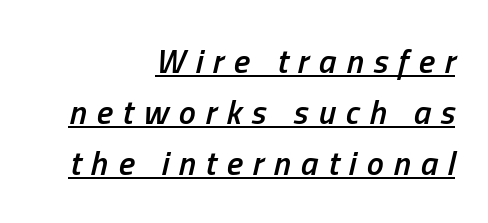
The image shows 34 px semibold, condensed type, italic (leaning right); set right-aligned, normal line spacing (1.5x), unusually wide letter spacing (+0.29 em), underlined; low stroke contrast and a medium x-height.
